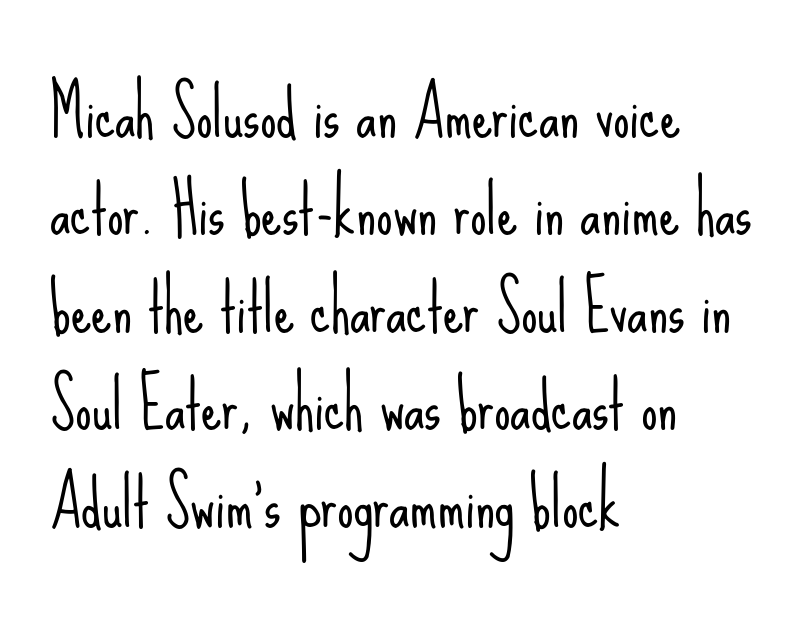
{"serif": "no", "italic": "no", "bold": "no", "weight": "light", "width": "condensed", "stroke_contrast": "low", "x_height": "small", "monospaced": "no", "underline": "no", "align": "left", "line_spacing": "normal", "line_spacing_ratio": 1.5, "letter_spacing": "normal", "letter_spacing_em": 0.0, "glyph_px": 65}
